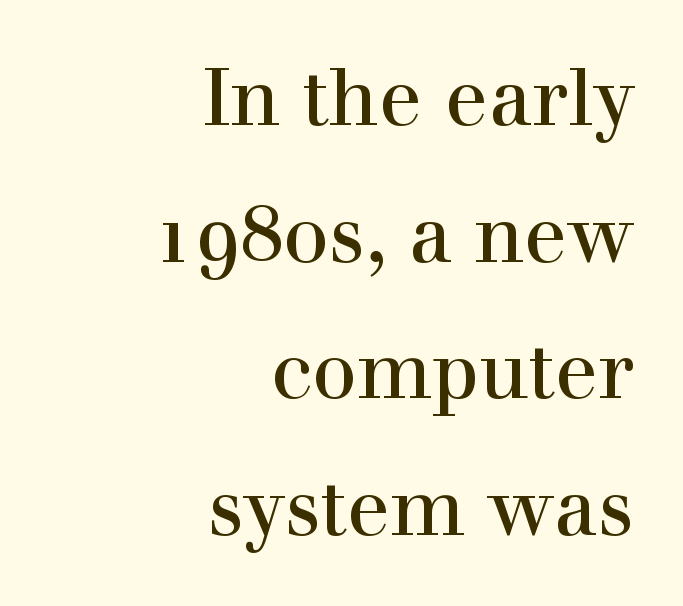
Q: Is the text italic (slanted)? A: No, it is upright.
Q: Is the typeface a serif or a sans-serif typeface? A: Serif.
Q: Is the text underlined? A: No.
Q: How is the paragraph aligned? A: Right-aligned.
Q: Is the spacing between letters normal or unusually wide? A: Normal.
Q: Width (condensed, normal, or wide)? A: Normal.
Q: x-height? A: Medium.
Q: Monospaced? A: No.
